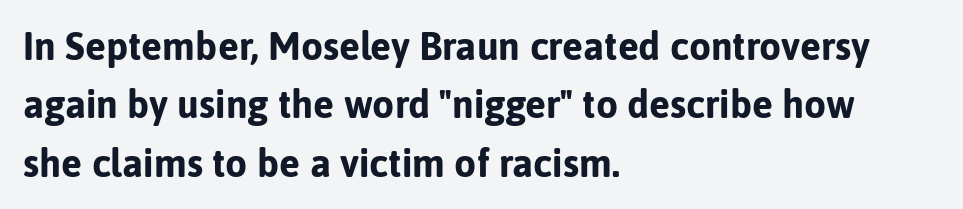
{"serif": "no", "italic": "no", "bold": "yes", "weight": "bold", "width": "normal", "stroke_contrast": "low", "x_height": "medium", "monospaced": "no", "underline": "no", "align": "left", "line_spacing": "normal", "line_spacing_ratio": 1.5, "letter_spacing": "normal", "letter_spacing_em": 0.0, "glyph_px": 39}
